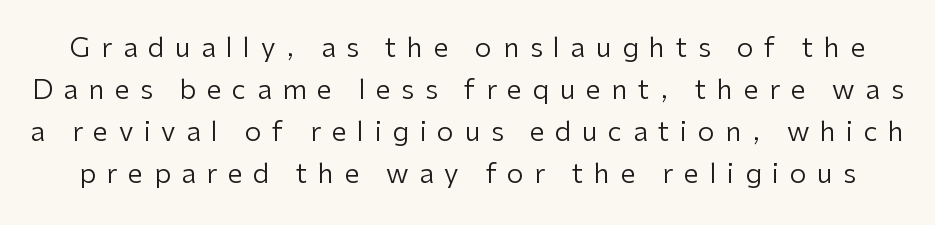
{"italic": "no", "bold": "no", "underline": "no", "line_spacing": "normal", "line_spacing_ratio": 1.55, "letter_spacing": "wide", "letter_spacing_em": 0.39, "glyph_px": 27}
